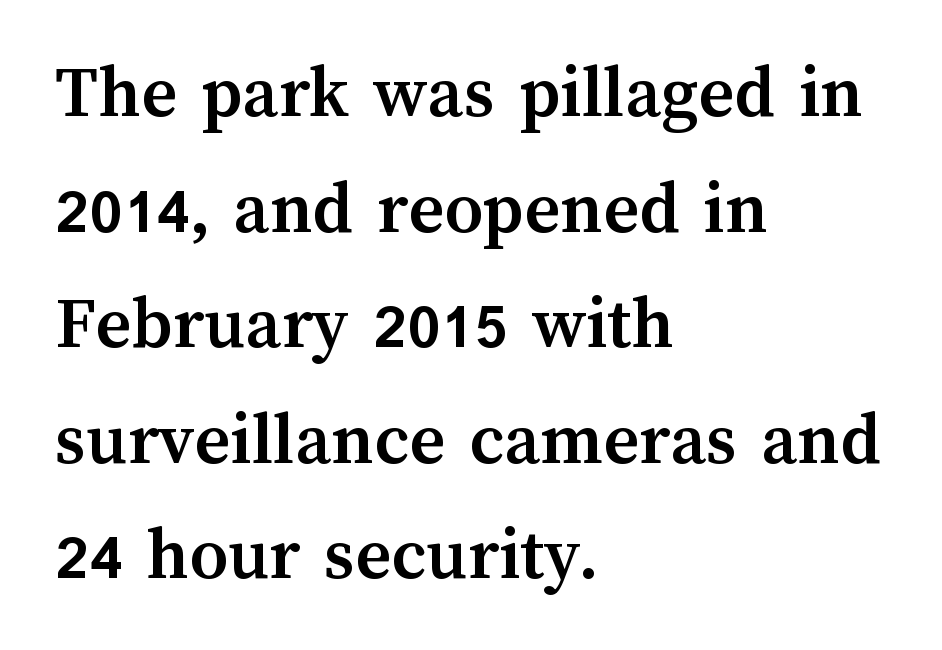
{"italic": "no", "bold": "yes", "weight": "semibold", "width": "normal", "stroke_contrast": "medium", "x_height": "medium", "monospaced": "no", "underline": "no", "align": "left", "line_spacing": "normal", "line_spacing_ratio": 1.52, "letter_spacing": "normal", "letter_spacing_em": 0.0, "glyph_px": 76}
